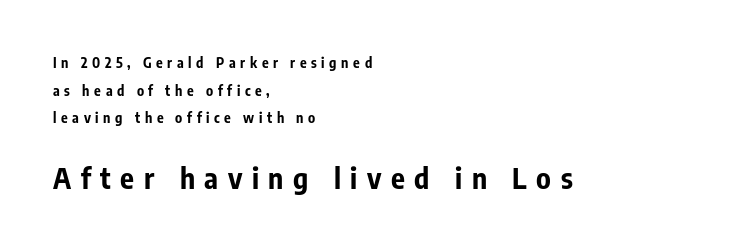
{"serif": "no", "italic": "no", "bold": "yes", "weight": "bold", "width": "condensed", "stroke_contrast": "low", "x_height": "medium", "monospaced": "no", "underline": "no", "align": "left", "line_spacing": "loose", "line_spacing_ratio": 1.97, "letter_spacing": "wide", "letter_spacing_em": 0.33, "larger_block": "second", "size_ratio": 2.07, "glyph_px": 29}
